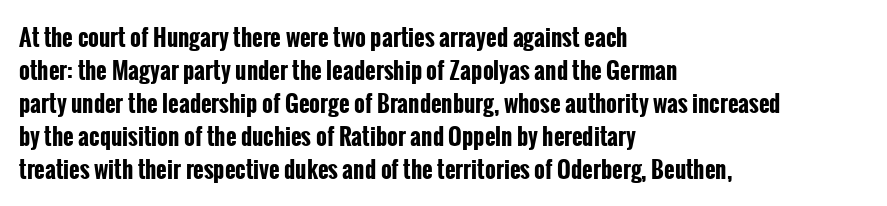
Q: Is the text bold? A: Yes.
Q: Is the text italic (slanted)? A: No, it is upright.
Q: Is the text underlined? A: No.
Q: How is the paragraph aligned? A: Left-aligned.
Q: Is the spacing between letters normal or unusually wide? A: Normal.
Q: Is the spacing between lines tight, normal or loose? A: Normal.
